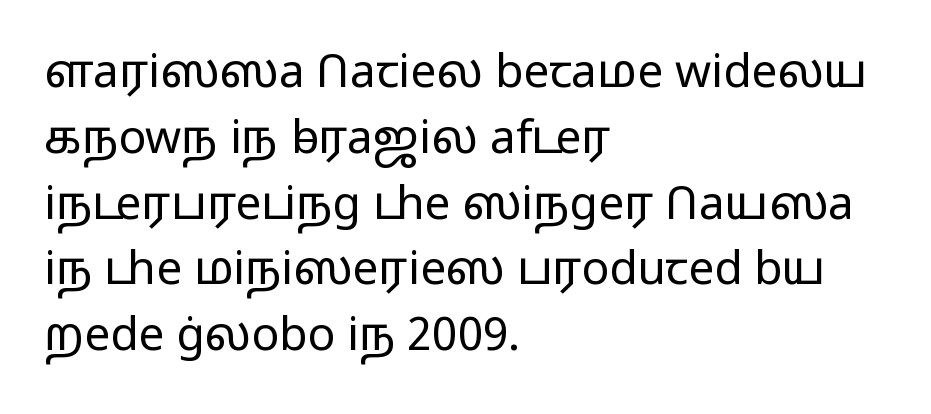
The image shows 46 px light, wide sans-serif type, upright; set left-aligned, normal line spacing (1.43x), normal letter spacing, not underlined; low stroke contrast and a medium x-height.
